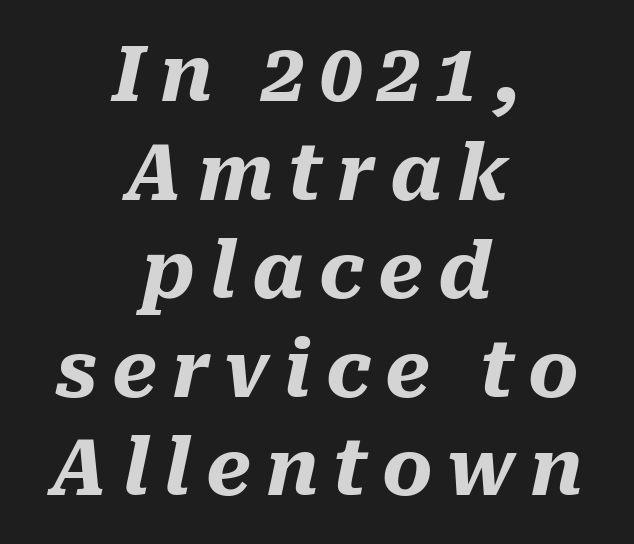
{"italic": "yes", "lean": "right", "slant_degrees": 10, "bold": "yes", "weight": "heavy", "width": "normal", "stroke_contrast": "medium", "x_height": "medium", "monospaced": "no", "underline": "no", "align": "center", "line_spacing": "normal", "line_spacing_ratio": 1.28, "glyph_px": 77}
